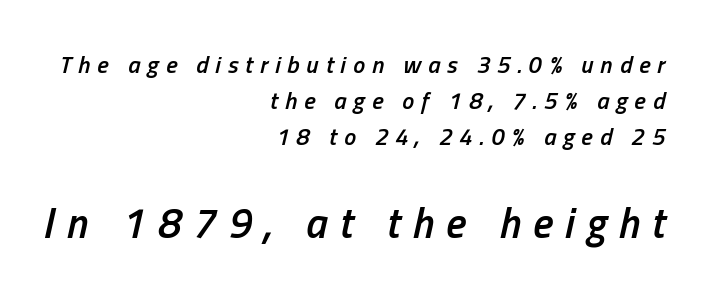
{"italic": "yes", "lean": "right", "slant_degrees": 13, "bold": "semi", "weight": "semibold", "width": "condensed", "stroke_contrast": "low", "x_height": "medium", "monospaced": "no", "underline": "no", "align": "right", "line_spacing": "normal", "line_spacing_ratio": 1.5, "letter_spacing": "wide", "letter_spacing_em": 0.29, "larger_block": "second", "size_ratio": 1.75, "glyph_px": 42}
